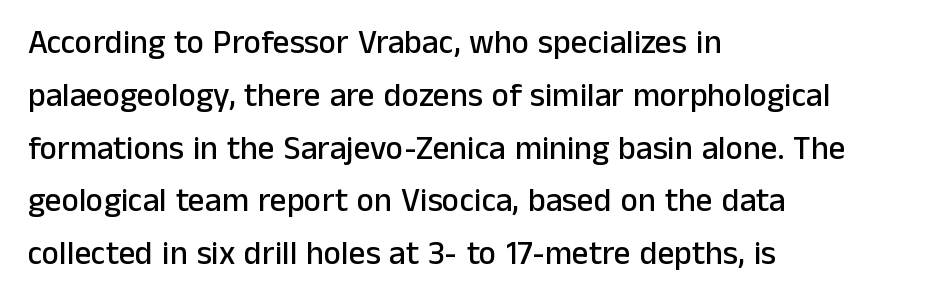
{"serif": "no", "italic": "no", "width": "normal", "stroke_contrast": "low", "x_height": "medium", "monospaced": "no", "underline": "no", "align": "left", "line_spacing": "normal", "line_spacing_ratio": 1.6, "letter_spacing": "normal", "letter_spacing_em": 0.0, "glyph_px": 33}
